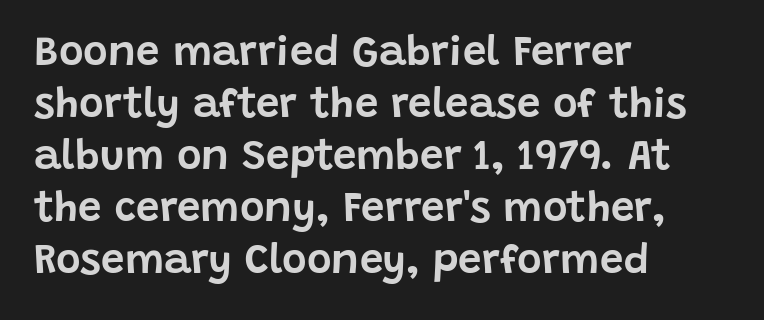
Q: Is the text italic (slanted)? A: No, it is upright.
Q: Is the typeface a serif or a sans-serif typeface? A: Sans-serif.
Q: Is the text underlined? A: No.
Q: How is the paragraph aligned? A: Left-aligned.
Q: Is the spacing between letters normal or unusually wide? A: Normal.
Q: Width (condensed, normal, or wide)? A: Normal.
Q: Stroke contrast? A: Low.
Q: x-height? A: Large.
Q: Monospaced? A: No.
